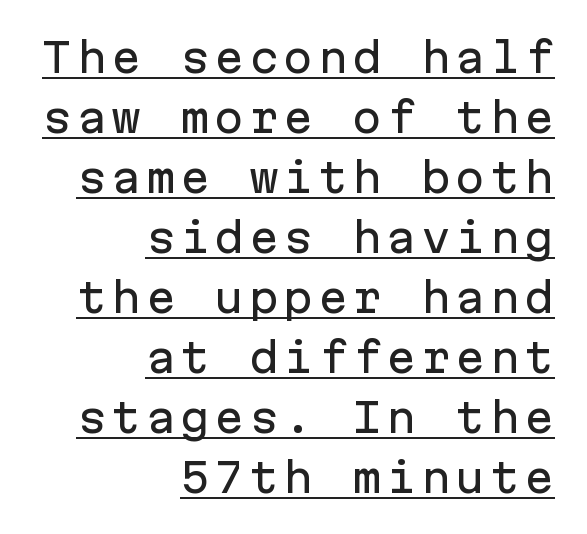
The type family on display is of the sans-serif kind. Horizontal alignment here is rightward, an uncommon choice for prose. Ordinary non-slanted type is in use. The face used here appears with an underline applied.
